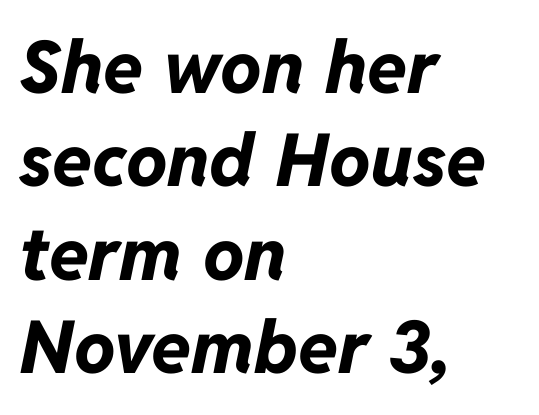
The passage is arranged the way most books set body copy — flush left. These lines keep a tight, regular rhythm from letter to letter. The rendering uses natural spacing where letterforms have individual widths. Descender tails drop into unmarked territory. Emphasis-style slanted type is in use.
